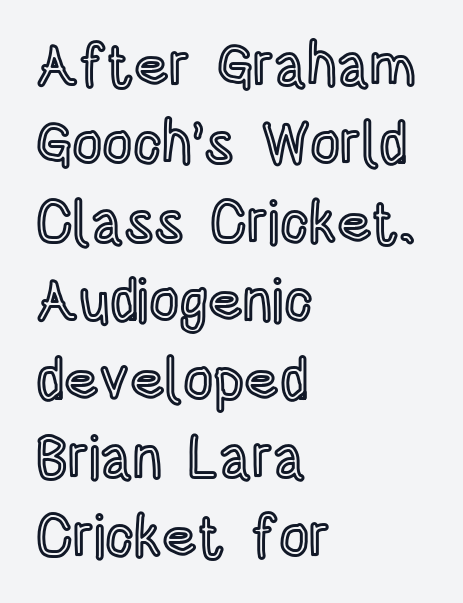
The rendering uses natural spacing where letterforms have individual widths. Vertical strokes here are truly vertical. Compared with typical paragraphs, the rows here are spaced about the same. The compositor pushed each line to the left boundary. In terms of letterspacing, this is plain default setting.
